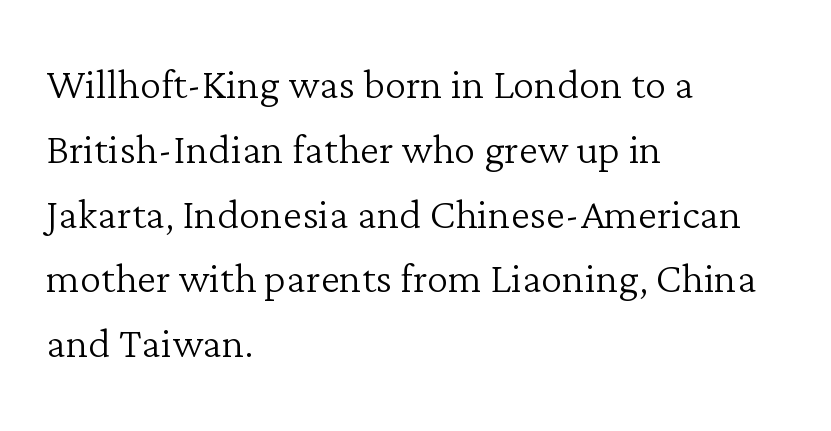
Words appear dense and cohesive because spacing is normal. The gap between lines stays unmarked. Teacher's note: observe the even left margin — that is flush-left alignment. In terms of posture, this sample is upright.
